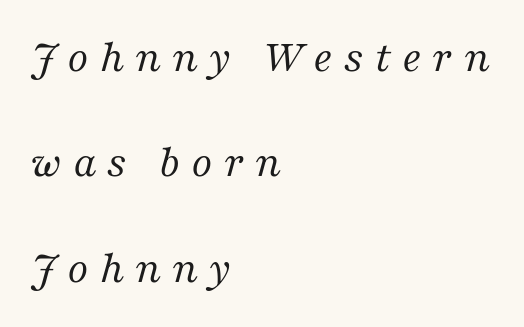
{"serif": "yes", "italic": "yes", "lean": "right", "slant_degrees": 16, "bold": "no", "weight": "regular", "width": "normal", "stroke_contrast": "medium", "x_height": "medium", "monospaced": "no", "underline": "no", "align": "left", "line_spacing": "loose", "line_spacing_ratio": 2.29, "letter_spacing": "wide", "letter_spacing_em": 0.23, "glyph_px": 46}
